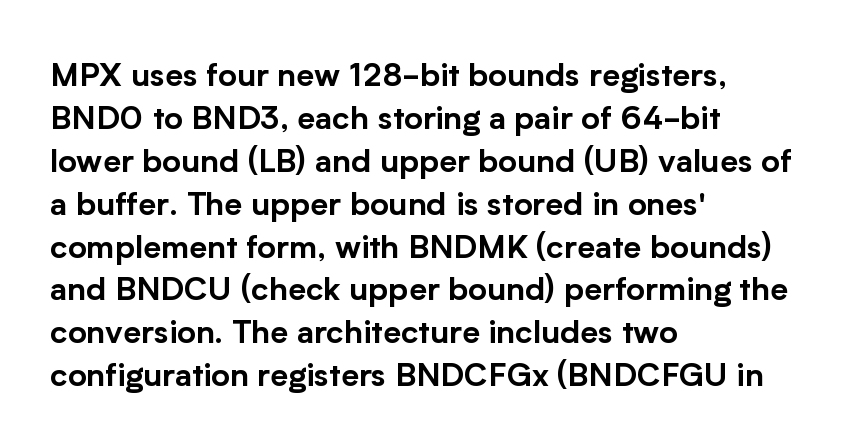
Q: Is the text italic (slanted)? A: No, it is upright.
Q: Is the typeface a serif or a sans-serif typeface? A: Sans-serif.
Q: Is the text underlined? A: No.
Q: How is the paragraph aligned? A: Left-aligned.
Q: Is the spacing between letters normal or unusually wide? A: Normal.
Q: Is the spacing between lines tight, normal or loose? A: Normal.
Q: Width (condensed, normal, or wide)? A: Normal.
Q: Stroke contrast? A: Low.
Q: x-height? A: Medium.
Q: Monospaced? A: No.
